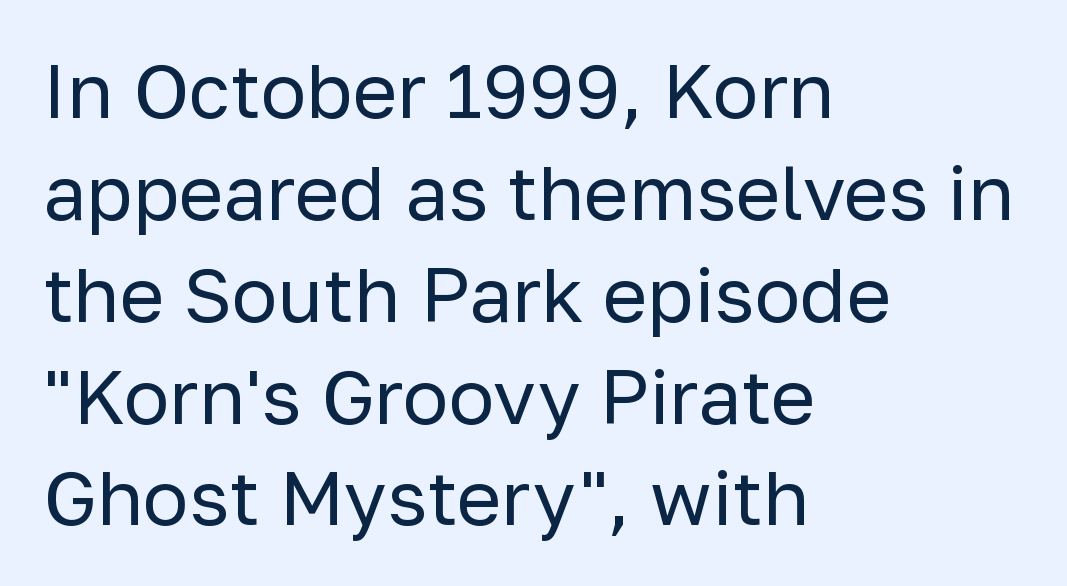
Q: Is the text bold? A: No.
Q: Is the text italic (slanted)? A: No, it is upright.
Q: Is the typeface a serif or a sans-serif typeface? A: Sans-serif.
Q: Is the text underlined? A: No.
Q: How is the paragraph aligned? A: Left-aligned.
Q: Is the spacing between letters normal or unusually wide? A: Normal.
Q: Is the spacing between lines tight, normal or loose? A: Normal.
Q: Width (condensed, normal, or wide)? A: Normal.
Q: Stroke contrast? A: Low.
Q: x-height? A: Medium.
Q: Monospaced? A: No.
